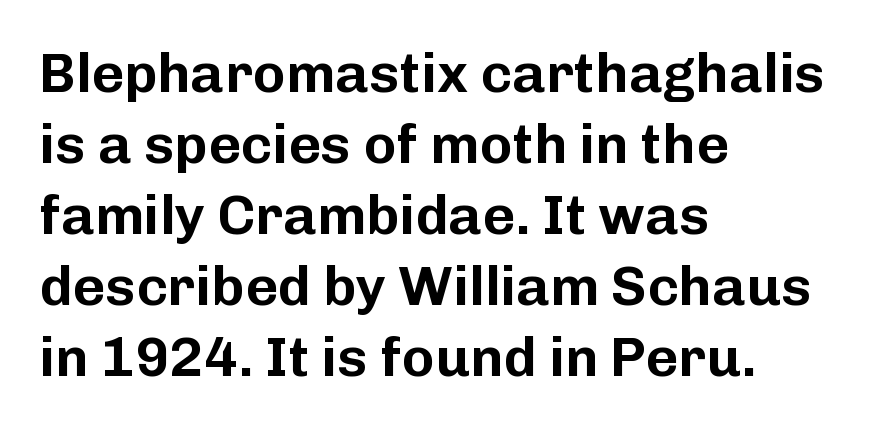
Serif or sans? Sans — the stroke terminals are bare. The passage is arranged the way most books set body copy — flush left. Every character sits straight up, as roman type does. Normally led — the rows are evenly, conventionally spaced. The baseline area is clear.
